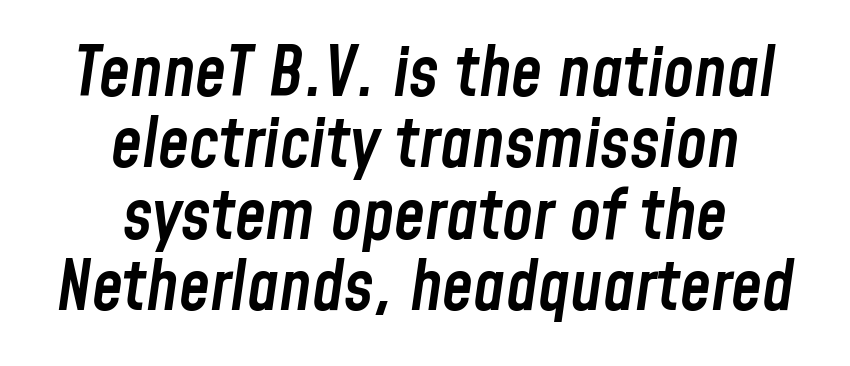
{"italic": "yes", "lean": "right", "slant_degrees": 8, "bold": "semi", "weight": "semibold", "width": "condensed", "stroke_contrast": "low", "x_height": "medium", "monospaced": "no", "underline": "no", "align": "center", "line_spacing": "tight", "line_spacing_ratio": 1.02, "letter_spacing": "normal", "letter_spacing_em": 0.0, "glyph_px": 70}
